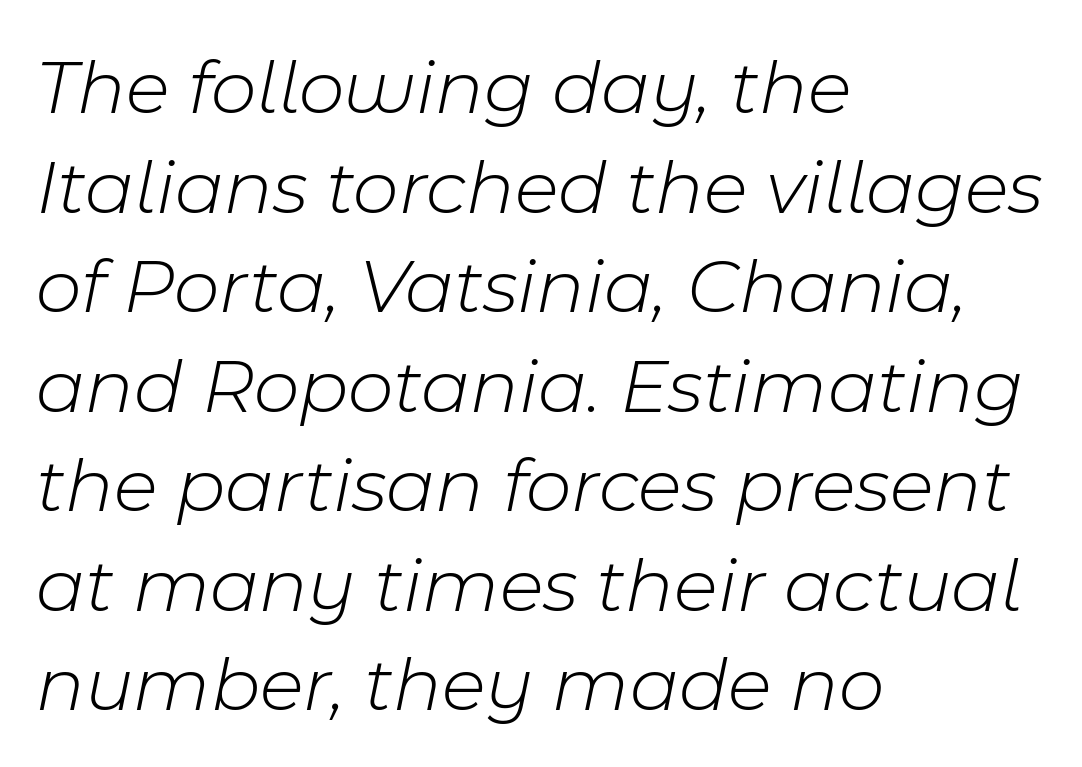
Think of a printed novel: that variable character pitch is what you see here. Italic: yes, the glyphs are oblique. The passage shown has conventional tracking throughout. These glyphs show unthickened strokes, regular width or finer.
